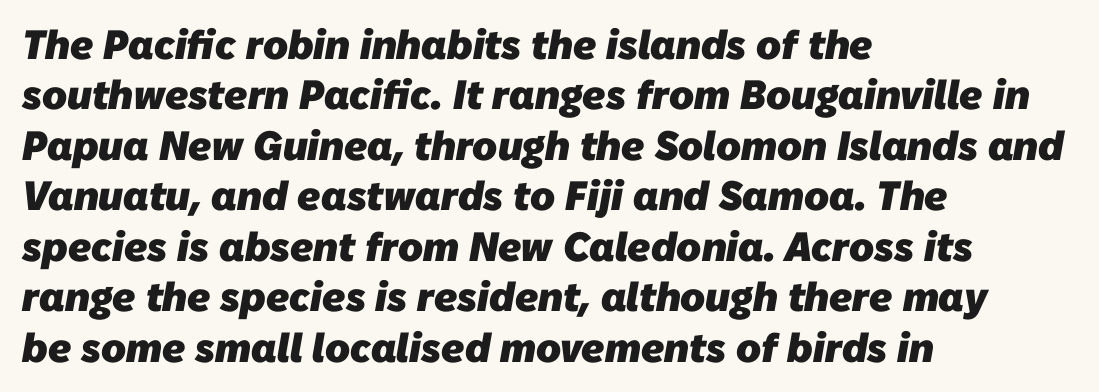
Q: Is the text bold? A: Yes.
Q: Is the typeface a serif or a sans-serif typeface? A: Sans-serif.
Q: Is the text underlined? A: No.
Q: How is the paragraph aligned? A: Left-aligned.
Q: Is the spacing between letters normal or unusually wide? A: Normal.
Q: Width (condensed, normal, or wide)? A: Normal.
Q: Stroke contrast? A: Low.
Q: x-height? A: Medium.
Q: Monospaced? A: No.
